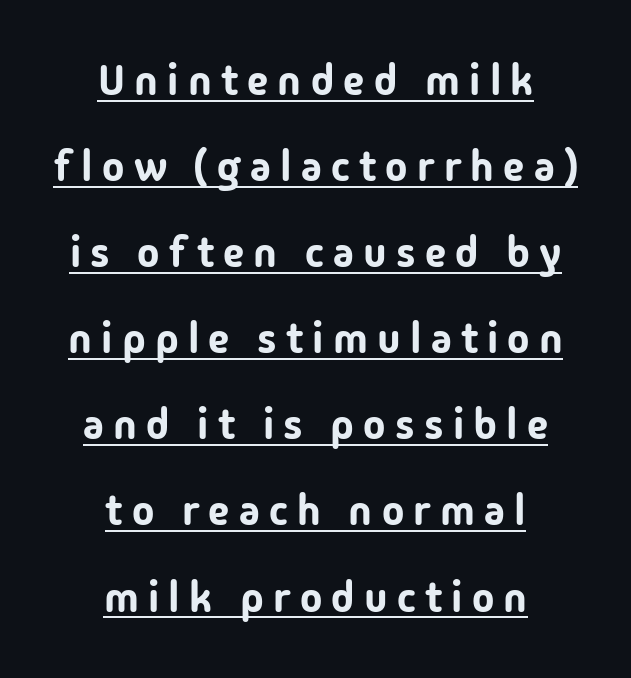
The image shows 42 px sans-serif type, upright; set centered, loose line spacing (2.05x), unusually wide letter spacing (+0.22 em), underlined; low stroke contrast and a medium x-height.
